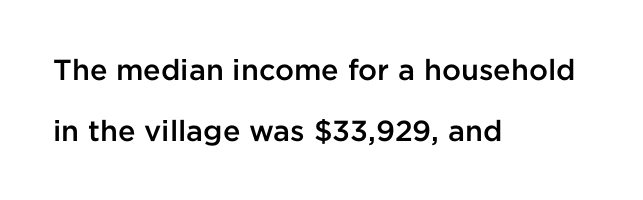
Q: Is the text bold? A: Semi-bold.
Q: Is the text italic (slanted)? A: No, it is upright.
Q: Is the typeface a serif or a sans-serif typeface? A: Sans-serif.
Q: Is the text underlined? A: No.
Q: How is the paragraph aligned? A: Left-aligned.
Q: Is the spacing between letters normal or unusually wide? A: Normal.
Q: Is the spacing between lines tight, normal or loose? A: Loose.
Q: Width (condensed, normal, or wide)? A: Normal.
Q: Stroke contrast? A: Low.
Q: x-height? A: Medium.
Q: Monospaced? A: No.
